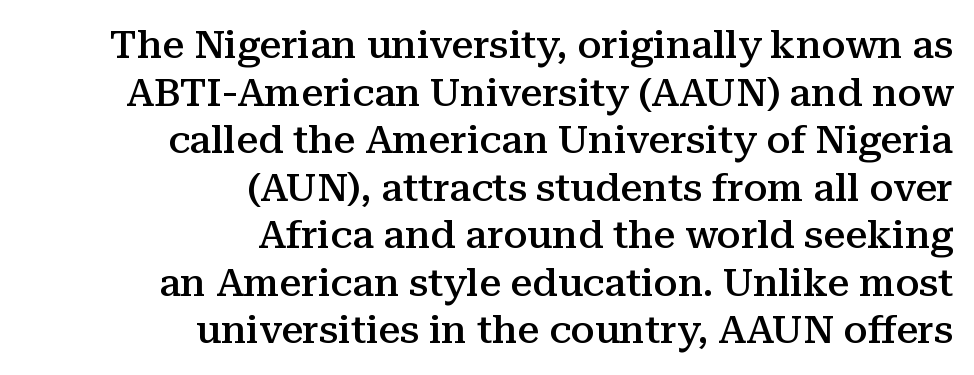
Q: Is the text bold? A: Semi-bold.
Q: Is the text italic (slanted)? A: No, it is upright.
Q: Is the typeface a serif or a sans-serif typeface? A: Serif.
Q: Is the text underlined? A: No.
Q: How is the paragraph aligned? A: Right-aligned.
Q: Is the spacing between letters normal or unusually wide? A: Normal.
Q: Width (condensed, normal, or wide)? A: Normal.
Q: Stroke contrast? A: Medium.
Q: x-height? A: Medium.
Q: Monospaced? A: No.
